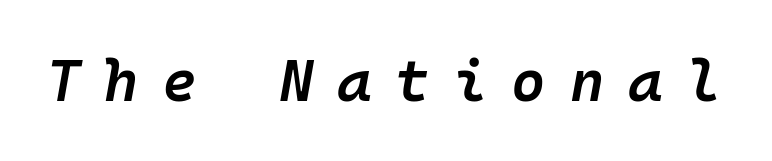
Q: Is the text bold? A: Semi-bold.
Q: Is the text italic (slanted)? A: Yes, it leans right by about 10 degrees.
Q: Is the text underlined? A: No.
Q: Is the spacing between letters normal or unusually wide? A: Unusually wide.
Q: Width (condensed, normal, or wide)? A: Normal.
Q: Stroke contrast? A: Low.
Q: x-height? A: Medium.
Q: Monospaced? A: Yes.
